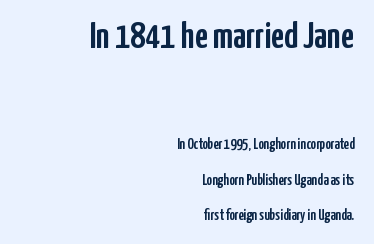
The image shows 37 px condensed sans-serif type, upright; set right-aligned, loose line spacing (2.37x), normal letter spacing, not underlined; the first (top) block is 2.47x larger; low stroke contrast and a medium x-height.
